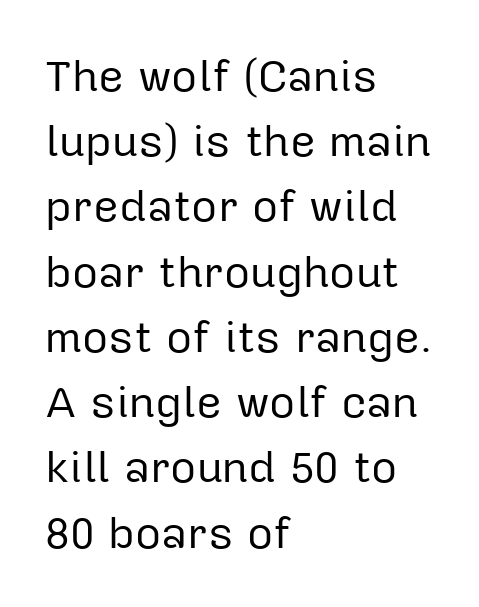
You could not count columns in this text — the font is proportionally spaced. Each letter's strokes conclude bluntly, with no projecting serifs. Posture: vertical. Left-aligned paragraph, ragged on the right. Descenders hang freely into open space. Spacing between characters is what you'd get straight out of the box.
